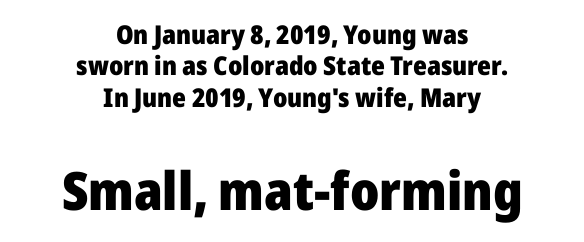
The image shows 53 px heavy sans-serif type, upright; set centered, line spacing 1.21x, normal letter spacing, not underlined; the second (bottom) block is 2.04x larger; low stroke contrast and a medium x-height.
